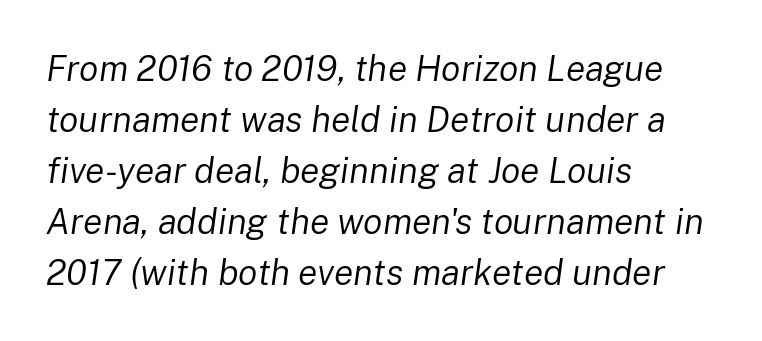
Q: Is the text bold? A: No.
Q: Is the text italic (slanted)? A: Yes, it leans right by about 8 degrees.
Q: Is the text underlined? A: No.
Q: How is the paragraph aligned? A: Left-aligned.
Q: Is the spacing between letters normal or unusually wide? A: Normal.
Q: Is the spacing between lines tight, normal or loose? A: Normal.
Q: Width (condensed, normal, or wide)? A: Normal.
Q: Stroke contrast? A: Low.
Q: x-height? A: Medium.
Q: Monospaced? A: No.
